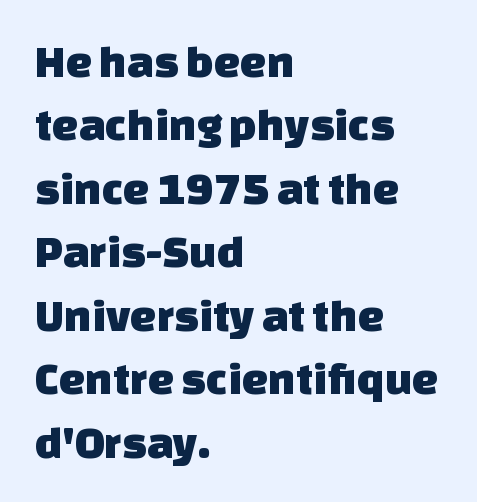
{"serif": "no", "width": "normal", "stroke_contrast": "low", "x_height": "large", "monospaced": "no", "underline": "no", "align": "left", "line_spacing": "normal", "line_spacing_ratio": 1.35, "letter_spacing": "normal", "letter_spacing_em": 0.0, "glyph_px": 47}
